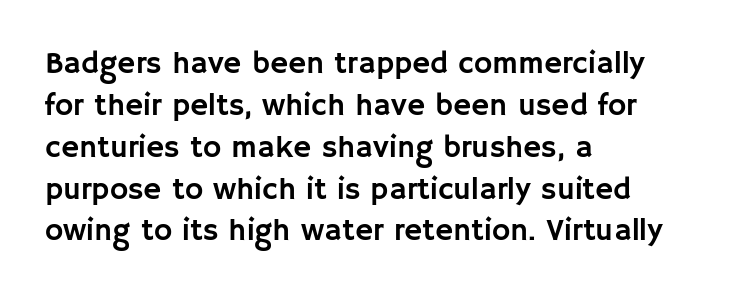
Is this a sans? Yes — the strokes have no serifs. The space between consecutive lines is moderate. No extra tracking has been applied to these lines. The baseline area is clear. Spacing verdict: proportional, widths tailored to each character. Every character sits straight up, as roman type does.
